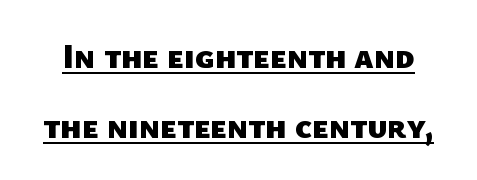
The image shows 34 px heavy sans-serif type; set loose line spacing (2.05x), normal letter spacing, underlined; low stroke contrast and a medium x-height.
